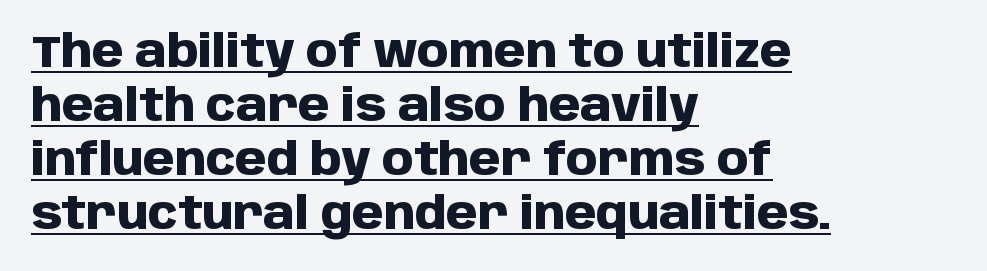
{"serif": "no", "italic": "no", "bold": "yes", "weight": "heavy", "width": "normal", "stroke_contrast": "low", "x_height": "large", "monospaced": "no", "underline": "yes", "align": "left", "line_spacing_ratio": 1.2, "letter_spacing": "normal", "letter_spacing_em": 0.0, "glyph_px": 45}
